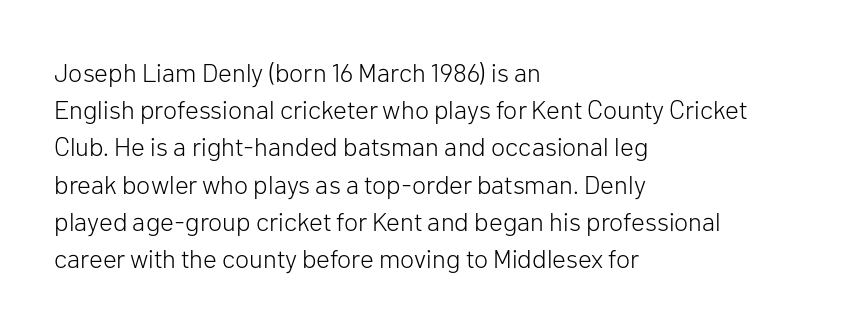
The image shows 26 px text type, upright; set left-aligned, normal line spacing (1.43x), normal letter spacing, not underlined.
